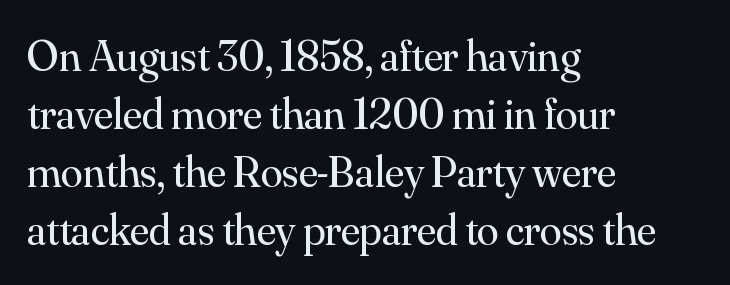
{"serif": "yes", "italic": "no", "bold": "no", "weight": "regular", "width": "normal", "stroke_contrast": "medium", "x_height": "small", "monospaced": "no", "underline": "no", "align": "left", "line_spacing": "normal", "line_spacing_ratio": 1.32, "letter_spacing": "normal", "letter_spacing_em": 0.0, "glyph_px": 44}
